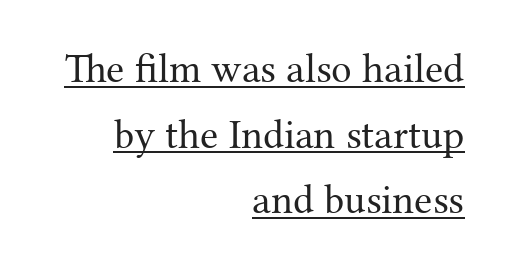
Q: Is the text bold? A: No.
Q: Is the text italic (slanted)? A: No, it is upright.
Q: Is the typeface a serif or a sans-serif typeface? A: Serif.
Q: Is the text underlined? A: Yes.
Q: How is the paragraph aligned? A: Right-aligned.
Q: Is the spacing between letters normal or unusually wide? A: Normal.
Q: Is the spacing between lines tight, normal or loose? A: Normal.
Q: Width (condensed, normal, or wide)? A: Normal.
Q: Stroke contrast? A: Medium.
Q: x-height? A: Medium.
Q: Monospaced? A: No.
